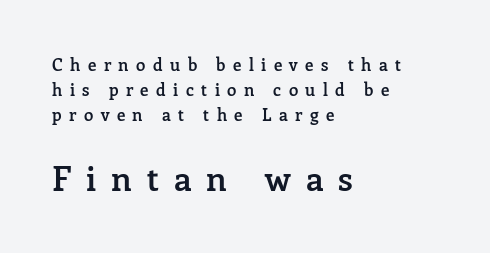
Line beginnings align vertically; line endings do not. The gaps between neighbouring characters are conspicuously large. The rendering shows small feet on the letterforms — a serif design. Descenders are the only things crossing below the line. The rendering uses natural spacing where letterforms have individual widths.
